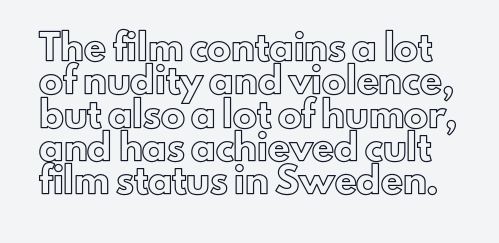
{"italic": "no", "underline": "no", "line_spacing": "normal", "line_spacing_ratio": 1.39, "letter_spacing": "normal", "letter_spacing_em": 0.0, "glyph_px": 24}
